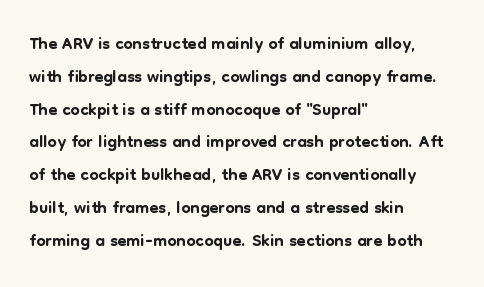
Q: Is the text italic (slanted)? A: No, it is upright.
Q: Is the text underlined? A: No.
Q: How is the paragraph aligned? A: Left-aligned.
Q: Is the spacing between letters normal or unusually wide? A: Normal.
Q: Is the spacing between lines tight, normal or loose? A: Normal.
